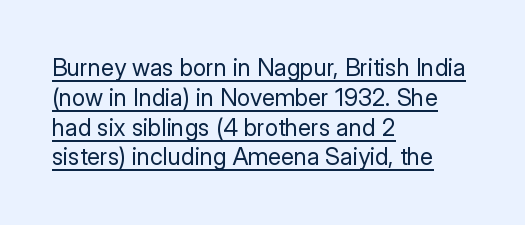
{"italic": "no", "bold": "no", "underline": "yes", "align": "left", "line_spacing_ratio": 1.24, "letter_spacing": "normal", "letter_spacing_em": 0.0, "glyph_px": 24}
